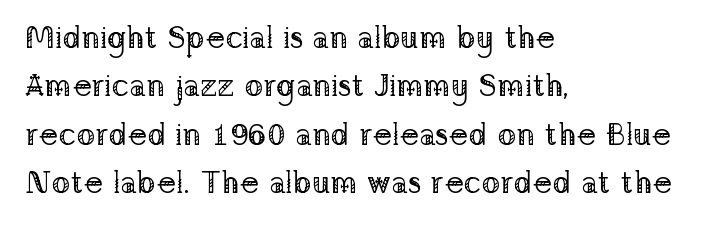
{"serif": "yes", "italic": "no", "bold": "no", "weight": "regular", "width": "normal", "stroke_contrast": "low", "x_height": "medium", "monospaced": "no", "underline": "no", "align": "left", "line_spacing": "normal", "line_spacing_ratio": 1.56, "letter_spacing": "normal", "letter_spacing_em": 0.0, "glyph_px": 31}
